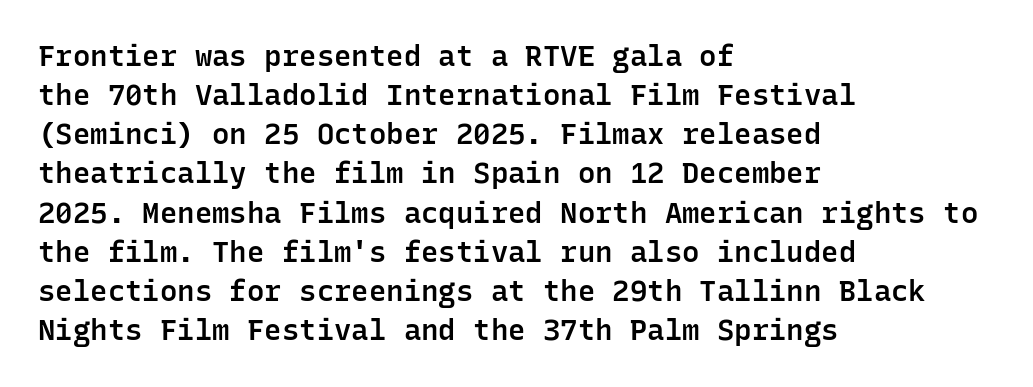
{"serif": "no", "italic": "no", "bold": "semi", "weight": "semibold", "width": "normal", "stroke_contrast": "low", "x_height": "medium", "monospaced": "yes", "underline": "no", "align": "left", "line_spacing": "normal", "line_spacing_ratio": 1.35, "letter_spacing": "normal", "letter_spacing_em": 0.0, "glyph_px": 29}
